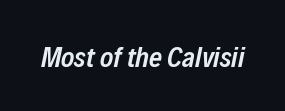
Here the designer chose a conventional face with non-uniform glyph widths. These lines keep a tight, regular rhythm from letter to letter. In terms of posture, this sample is oblique. The space directly below the letters is spotless. Stroke thickness is moderately raised; the sample reads as semibold.
